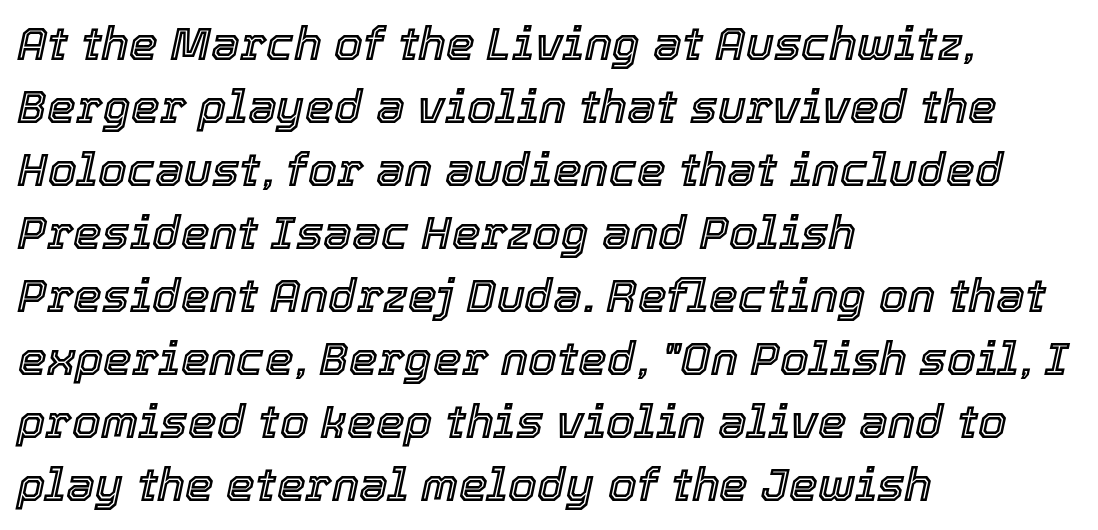
Q: Is the text italic (slanted)? A: Yes, it leans right by about 12 degrees.
Q: Is the text underlined? A: No.
Q: How is the paragraph aligned? A: Left-aligned.
Q: Is the spacing between letters normal or unusually wide? A: Normal.
Q: Is the spacing between lines tight, normal or loose? A: Normal.
Q: Width (condensed, normal, or wide)? A: Normal.
Q: x-height? A: Medium.
Q: Monospaced? A: No.
